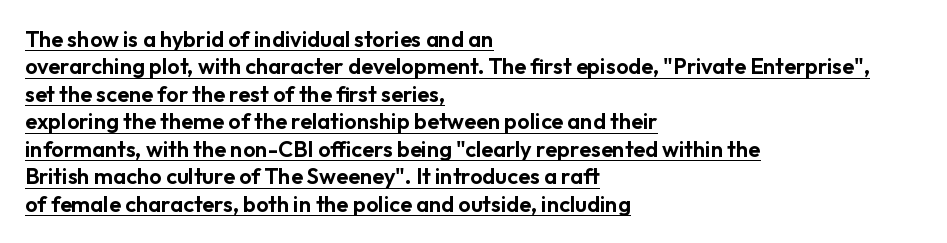
Q: Is the text italic (slanted)? A: No, it is upright.
Q: Is the text underlined? A: Yes.
Q: How is the paragraph aligned? A: Left-aligned.
Q: Is the spacing between letters normal or unusually wide? A: Normal.
Q: Is the spacing between lines tight, normal or loose? A: Normal.
